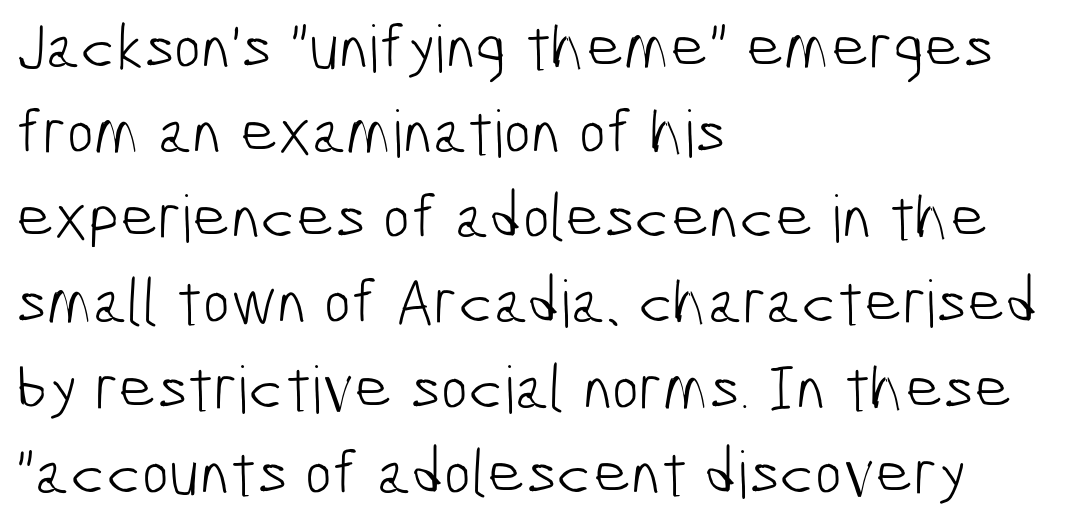
{"serif": "no", "bold": "no", "weight": "light", "width": "condensed", "stroke_contrast": "low", "x_height": "medium", "monospaced": "no", "underline": "no", "align": "left", "line_spacing": "normal", "line_spacing_ratio": 1.31, "letter_spacing": "normal", "letter_spacing_em": 0.0, "glyph_px": 65}
